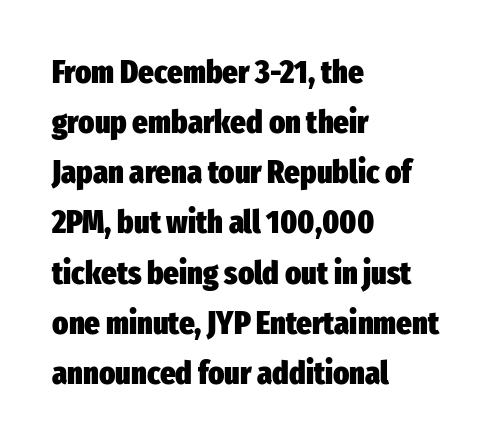
The image shows 33 px heavy, condensed sans-serif type, upright; set left-aligned, normal line spacing (1.52x), normal letter spacing, not underlined; low stroke contrast and a medium x-height.
